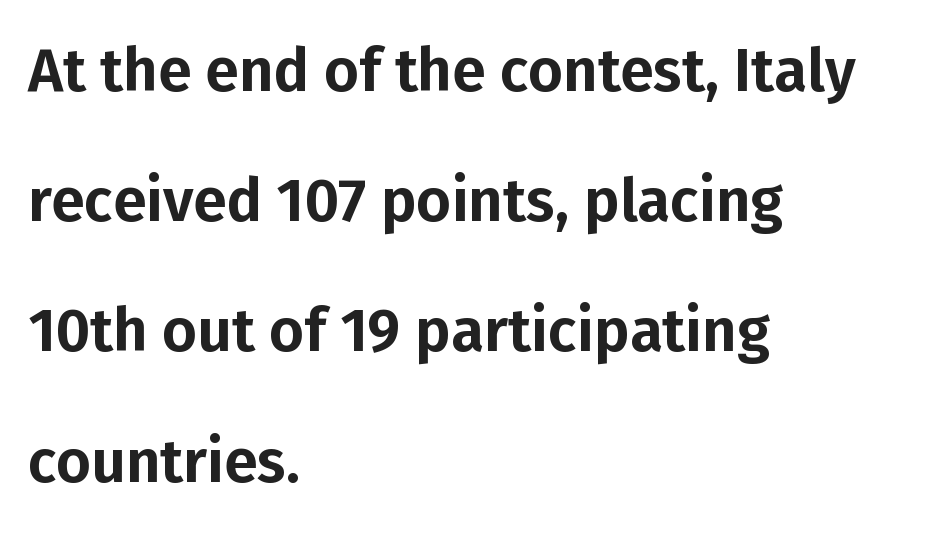
Q: Is the text italic (slanted)? A: No, it is upright.
Q: Is the typeface a serif or a sans-serif typeface? A: Sans-serif.
Q: Is the text underlined? A: No.
Q: How is the paragraph aligned? A: Left-aligned.
Q: Is the spacing between letters normal or unusually wide? A: Normal.
Q: Is the spacing between lines tight, normal or loose? A: Loose.
Q: Width (condensed, normal, or wide)? A: Normal.
Q: Stroke contrast? A: Low.
Q: x-height? A: Medium.
Q: Monospaced? A: No.
